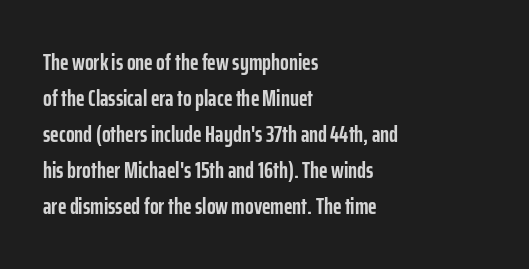
Q: Is the text bold? A: Yes.
Q: Is the text italic (slanted)? A: No, it is upright.
Q: Is the text underlined? A: No.
Q: How is the paragraph aligned? A: Left-aligned.
Q: Is the spacing between letters normal or unusually wide? A: Normal.
Q: Is the spacing between lines tight, normal or loose? A: Normal.
